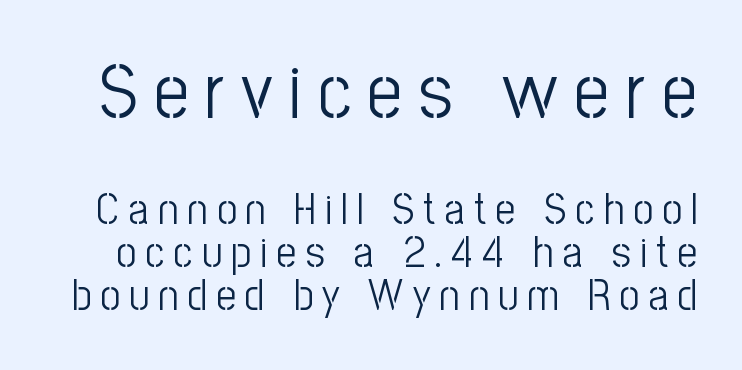
{"serif": "no", "italic": "no", "bold": "no", "weight": "light", "width": "condensed", "stroke_contrast": "low", "x_height": "medium", "monospaced": "no", "underline": "no", "line_spacing": "tight", "line_spacing_ratio": 0.98, "letter_spacing": "wide", "letter_spacing_em": 0.21, "larger_block": "first", "size_ratio": 1.75, "glyph_px": 77}
